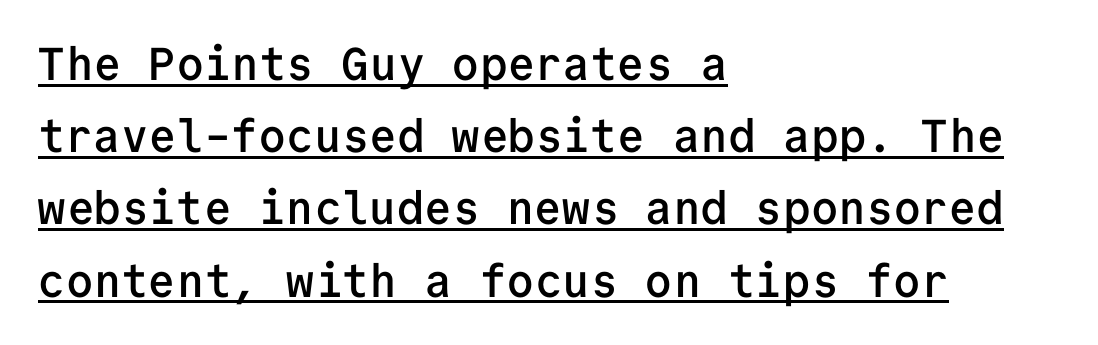
Vertically, the passage feels balanced, rows spaced as you'd expect. A typesetter would mark this as roman, not italic. You could call the tracking neutral — neither tight nor loose. Strokes here are thickened, but only to semibold level. Does the copy run flush right? No — it runs flush left. The rendering uses typewriter-style spacing with identical character cells.
